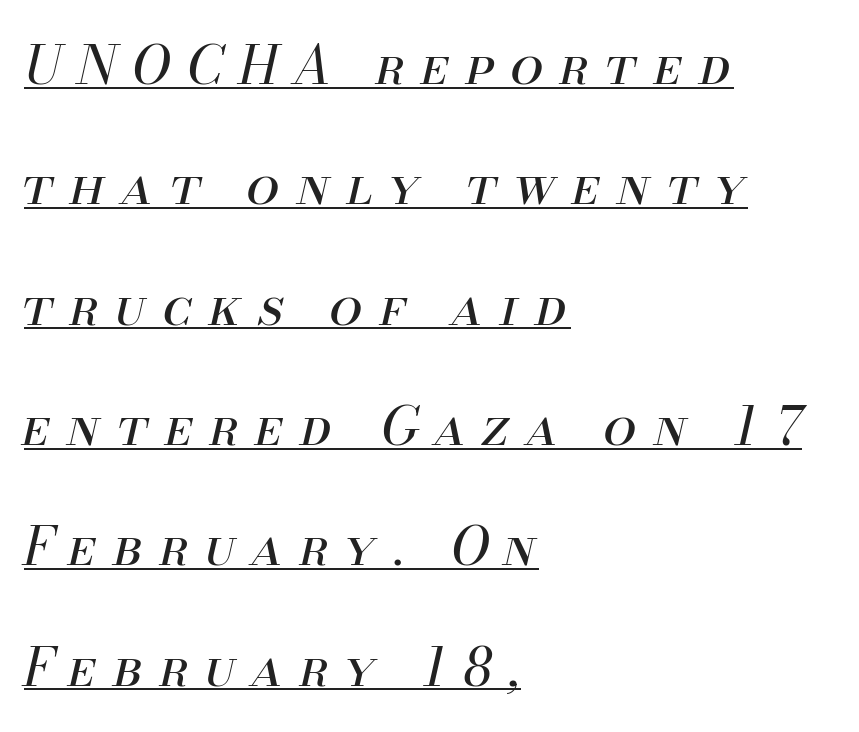
Q: Is the text bold? A: No.
Q: Is the text italic (slanted)? A: Yes, it leans right by about 13 degrees.
Q: Is the text underlined? A: Yes.
Q: How is the paragraph aligned? A: Left-aligned.
Q: Is the spacing between letters normal or unusually wide? A: Unusually wide.
Q: Is the spacing between lines tight, normal or loose? A: Loose.
Q: Width (condensed, normal, or wide)? A: Normal.
Q: Stroke contrast? A: Medium.
Q: x-height? A: Small.
Q: Monospaced? A: No.
